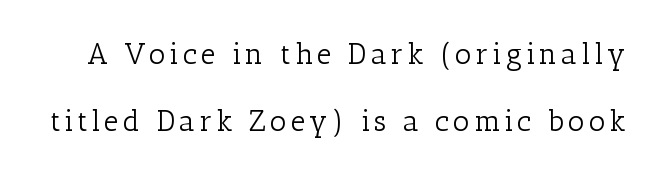
The image shows 29 px light serif type, upright; set loose line spacing (2.3x), not underlined; low stroke contrast and a medium x-height.
